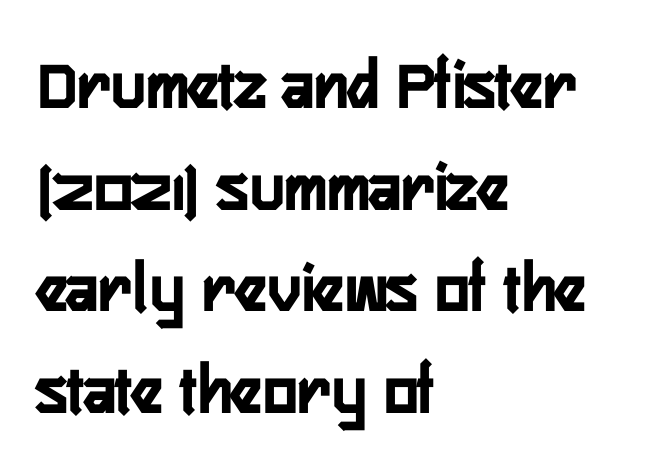
{"serif": "no", "italic": "no", "width": "condensed", "stroke_contrast": "low", "x_height": "medium", "monospaced": "no", "underline": "no", "align": "left", "line_spacing": "normal", "line_spacing_ratio": 1.41, "letter_spacing": "normal", "letter_spacing_em": 0.0, "glyph_px": 72}
